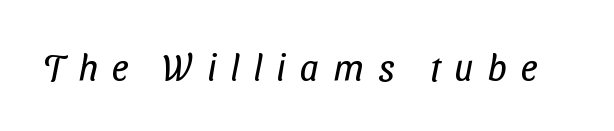
Nobody drew a line under any word here. Is this a fixed-width face? No — the glyphs have proportional, varying widths. This is sans-serif lettering, the kind often seen on screens and signage. What stands out about the letter spacing? Its width — letters are far apart. Weight: regular or lighter.
